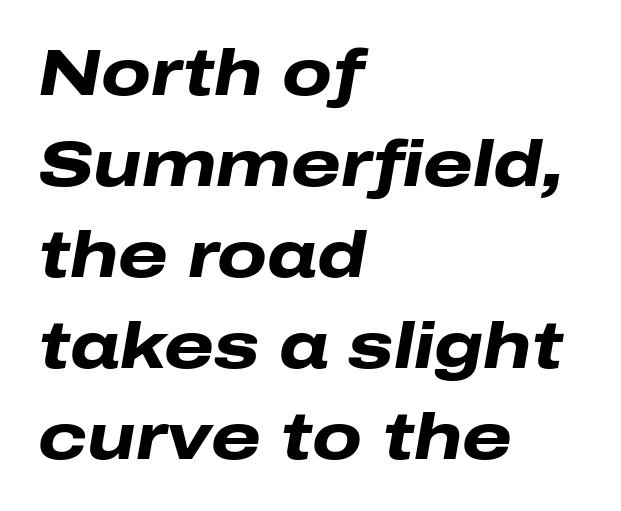
Proportional: the letters do not fall into vertical columns. The gaps between neighbouring characters are ordinary and unremarkable. The baseline area is clear. The setting favours the left margin, as ordinary paragraphs usually do. The space between consecutive lines is moderate.
